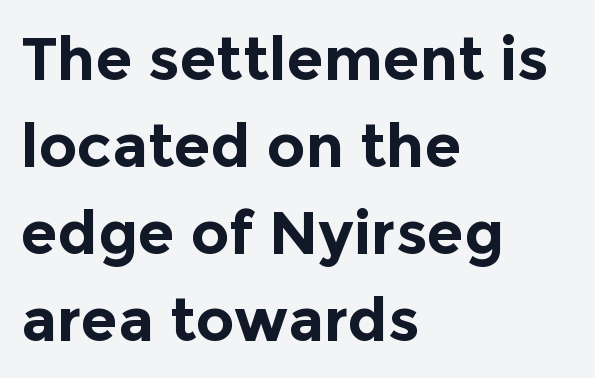
This is the regular roman posture of the typeface. Descenders are the only things crossing below the line. How would I describe the line gaps? Plain and ordinary. The tracking reads as untouched default to a designer's eye.
